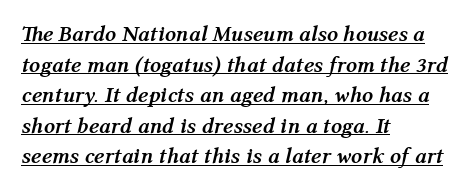
The image shows 22 px bold type, italic (leaning right); set left-aligned, normal line spacing (1.39x), normal letter spacing, underlined.
